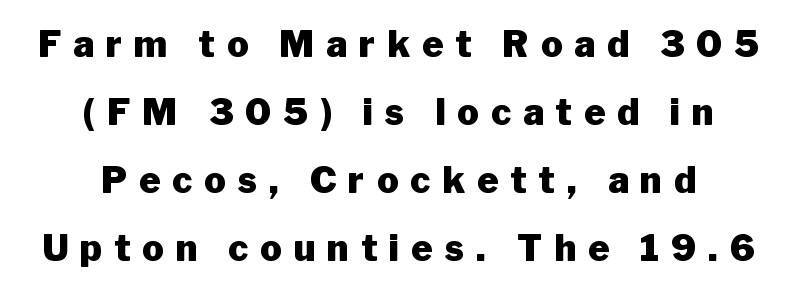
The image shows 36 px heavy sans-serif type, upright; set centered, line spacing 1.89x, unusually wide letter spacing (+0.33 em), not underlined; low stroke contrast and a medium x-height.
